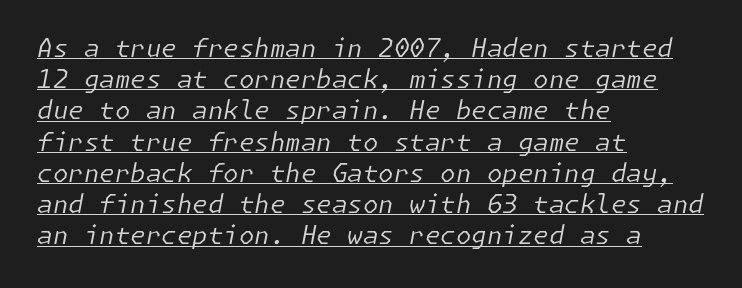
Q: Is the text bold? A: No.
Q: Is the text italic (slanted)? A: Yes, it leans right by about 11 degrees.
Q: Is the text underlined? A: Yes.
Q: How is the paragraph aligned? A: Left-aligned.
Q: Is the spacing between letters normal or unusually wide? A: Normal.
Q: Is the spacing between lines tight, normal or loose? A: Normal.
